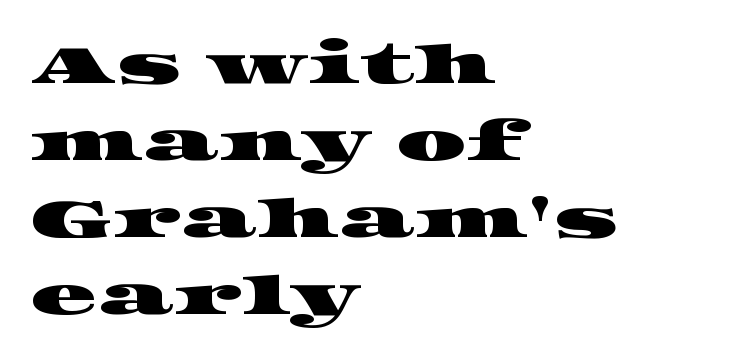
{"serif": "yes", "width": "wide", "stroke_contrast": "high", "x_height": "large", "monospaced": "no", "underline": "no", "align": "left", "line_spacing": "normal", "line_spacing_ratio": 1.4, "letter_spacing": "normal", "letter_spacing_em": 0.0, "glyph_px": 55}
